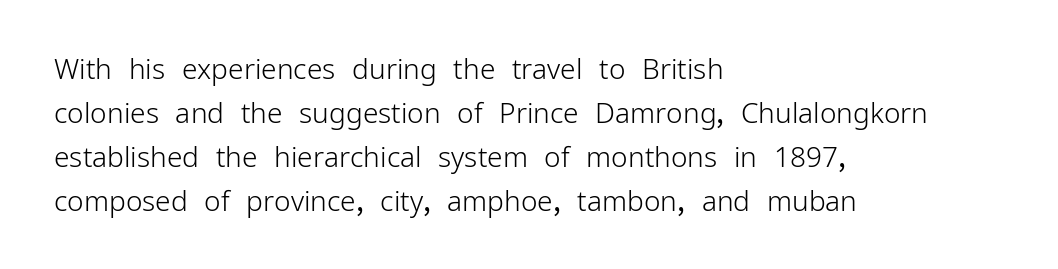
Q: Is the text bold? A: No.
Q: Is the text italic (slanted)? A: No, it is upright.
Q: Is the typeface a serif or a sans-serif typeface? A: Sans-serif.
Q: Is the text underlined? A: No.
Q: How is the paragraph aligned? A: Left-aligned.
Q: Is the spacing between letters normal or unusually wide? A: Normal.
Q: Is the spacing between lines tight, normal or loose? A: Normal.
Q: Width (condensed, normal, or wide)? A: Normal.
Q: Stroke contrast? A: Low.
Q: x-height? A: Medium.
Q: Monospaced? A: No.
